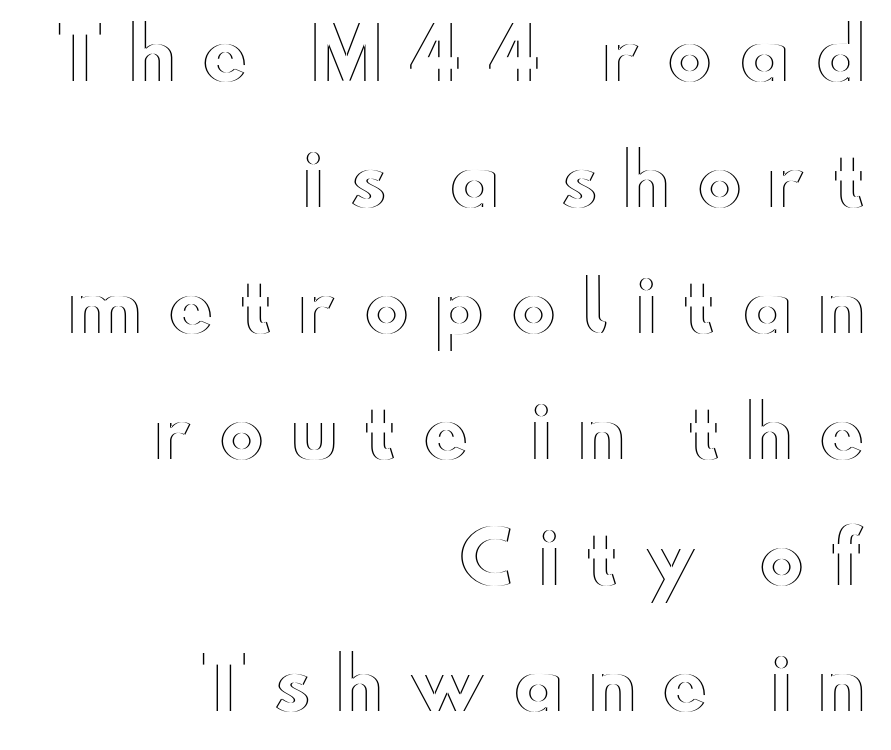
A flush-right, rag-left setting is used for this passage. Does the lettering tilt? It doesn't — this is upright. Check the space under the baseline: it is left empty. Loose tracking; the words dissolve into strings of separated letters. These lines are rendered in a variable-pitch font.
